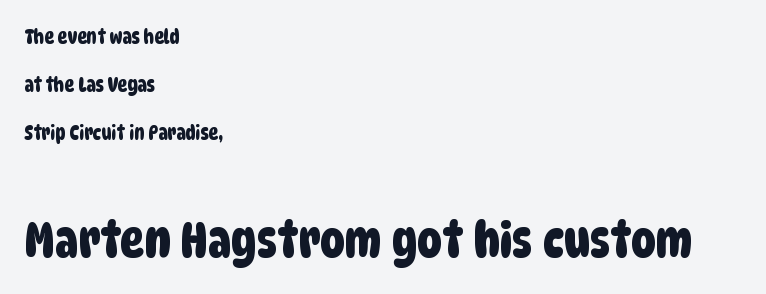
The horizontal fit of the characters is conventional and even. In terms of letterform style, serifs are entirely absent. Lines of text with bare space underneath. The letters advance in unequal steps, a hallmark of proportional type.
